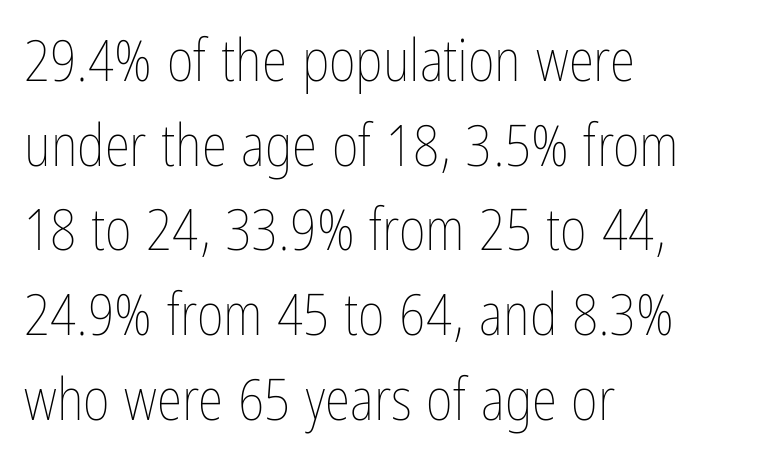
The image shows 58 px thin, condensed type, upright; set left-aligned, normal line spacing (1.46x), normal letter spacing, not underlined; low stroke contrast and a medium x-height.
